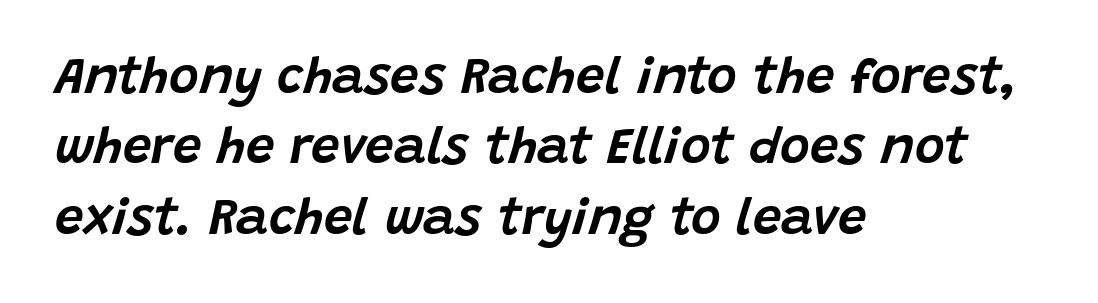
Q: Is the text italic (slanted)? A: Yes, it leans right by about 15 degrees.
Q: Is the text underlined? A: No.
Q: How is the paragraph aligned? A: Left-aligned.
Q: Is the spacing between letters normal or unusually wide? A: Normal.
Q: Is the spacing between lines tight, normal or loose? A: Normal.
Q: Width (condensed, normal, or wide)? A: Normal.
Q: Stroke contrast? A: Low.
Q: x-height? A: Large.
Q: Monospaced? A: No.
